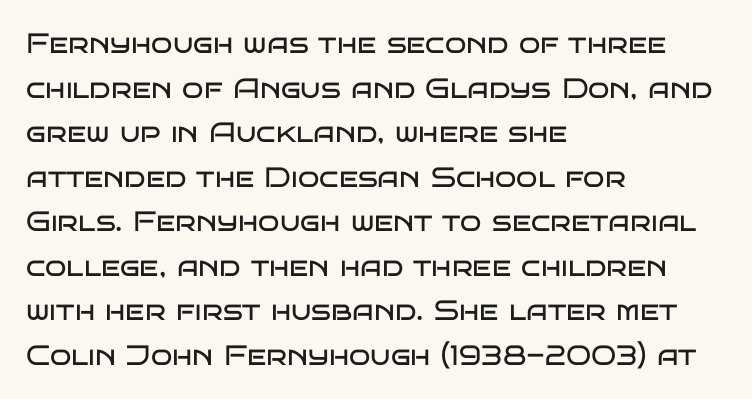
Q: Is the text bold? A: No.
Q: Is the text italic (slanted)? A: No, it is upright.
Q: Is the typeface a serif or a sans-serif typeface? A: Sans-serif.
Q: Is the text underlined? A: No.
Q: How is the paragraph aligned? A: Left-aligned.
Q: Is the spacing between letters normal or unusually wide? A: Normal.
Q: Is the spacing between lines tight, normal or loose? A: Normal.
Q: Width (condensed, normal, or wide)? A: Wide.
Q: Stroke contrast? A: Low.
Q: x-height? A: Large.
Q: Monospaced? A: No.
